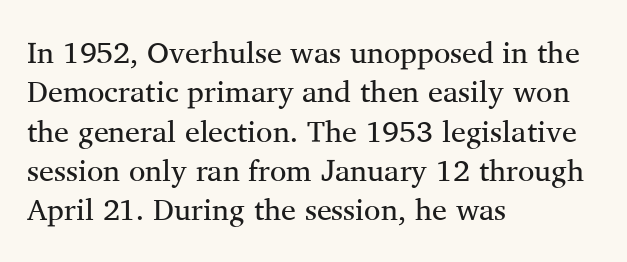
{"serif": "yes", "italic": "no", "bold": "no", "weight": "regular", "width": "normal", "stroke_contrast": "medium", "x_height": "medium", "monospaced": "no", "underline": "no", "align": "left", "line_spacing": "normal", "line_spacing_ratio": 1.31, "letter_spacing": "normal", "letter_spacing_em": 0.0, "glyph_px": 30}
